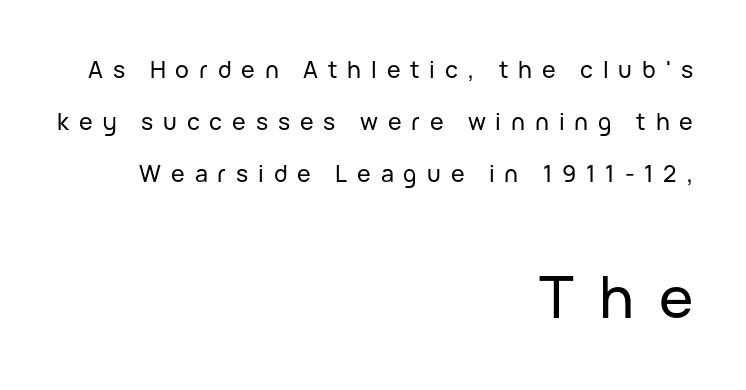
The type is letterspaced generously, with wide tracking. The type sits square on the baseline with zero lean. The rendering uses natural spacing where letterforms have individual widths. Where is the straight margin? On the right.
